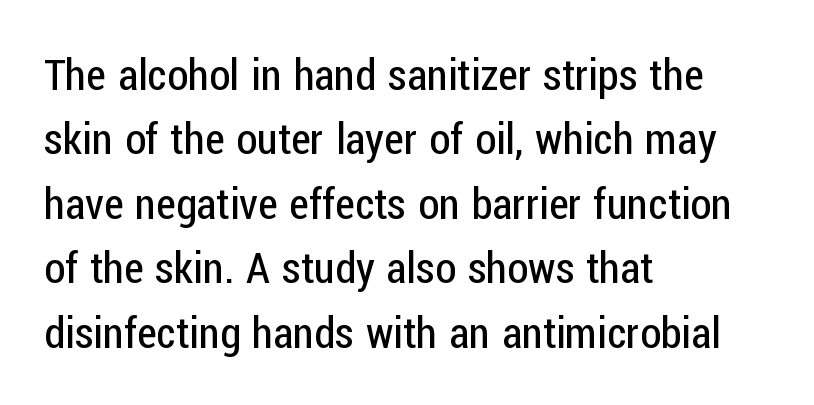
Every stem runs plumb, perpendicular to the baseline. These lines keep a tight, regular rhythm from letter to letter. No chunkiness to these letters — they're not bold. Classification — sans serif. The designer left line spacing at the default. Does the copy run flush right? No — it runs flush left.
